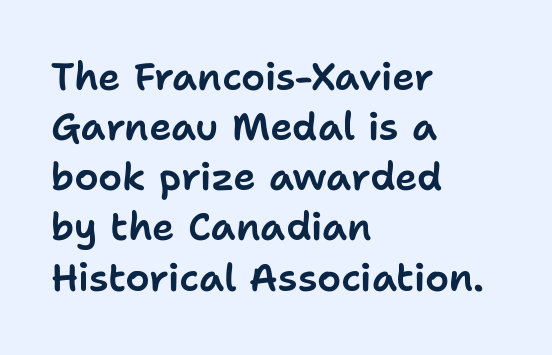
The image shows 38 px sans-serif type, upright; set left-aligned, normal line spacing (1.32x), normal letter spacing, not underlined; low stroke contrast and a medium x-height.
